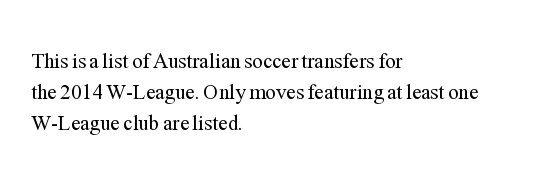
Q: Is the text bold? A: No.
Q: Is the text italic (slanted)? A: No, it is upright.
Q: Is the text underlined? A: No.
Q: How is the paragraph aligned? A: Left-aligned.
Q: Is the spacing between letters normal or unusually wide? A: Normal.
Q: Is the spacing between lines tight, normal or loose? A: Normal.
